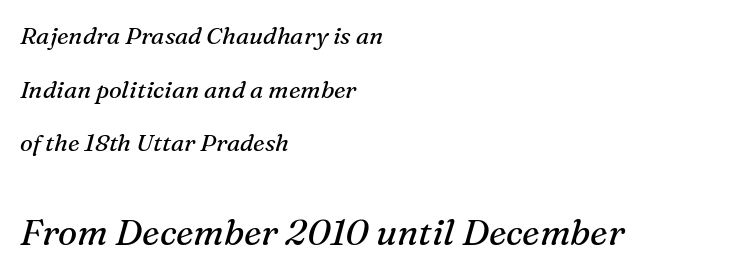
The gap between lines stays unmarked. A student would call this left alignment; a typographer would say flush left, rag right. Weight class: somewhere from thin through regular. The passage shown is typed in a proportional face where columns would drift.
